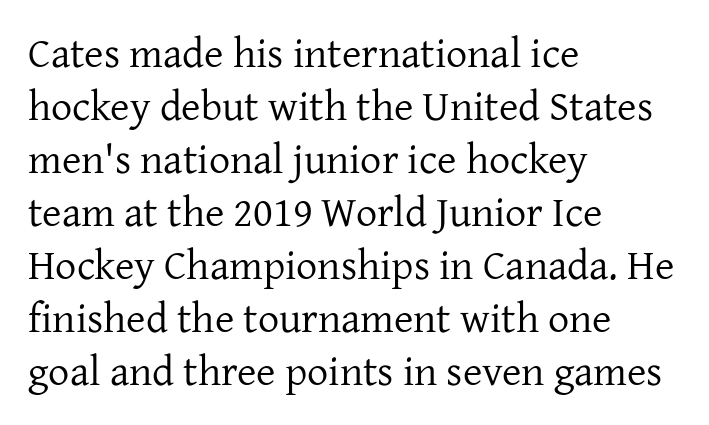
Q: Is the text bold? A: No.
Q: Is the text italic (slanted)? A: No, it is upright.
Q: Is the typeface a serif or a sans-serif typeface? A: Serif.
Q: Is the text underlined? A: No.
Q: How is the paragraph aligned? A: Left-aligned.
Q: Is the spacing between letters normal or unusually wide? A: Normal.
Q: Is the spacing between lines tight, normal or loose? A: Normal.
Q: Width (condensed, normal, or wide)? A: Normal.
Q: Stroke contrast? A: Low.
Q: x-height? A: Medium.
Q: Monospaced? A: No.
